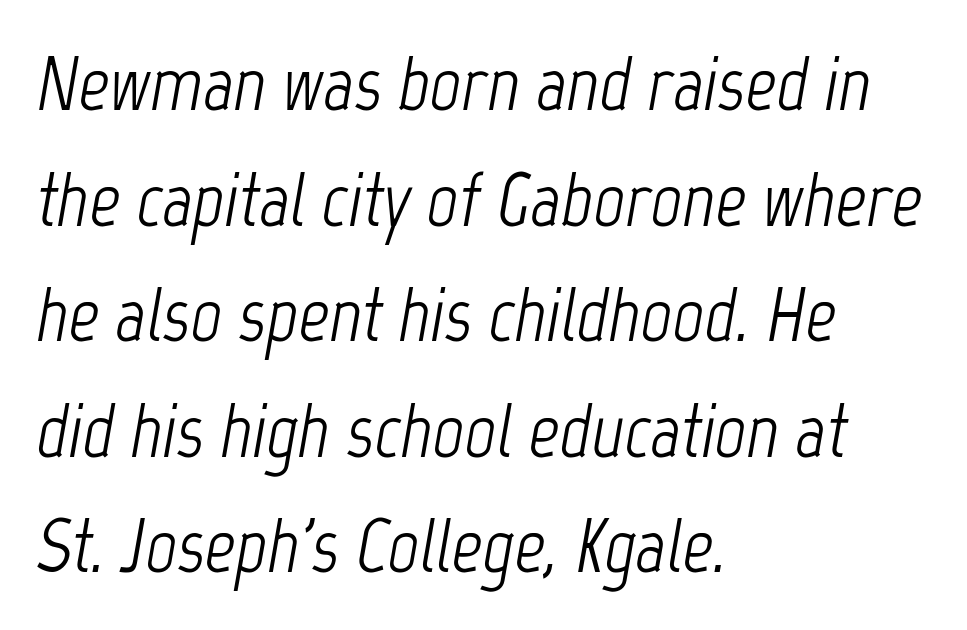
The compositor pushed each line to the left boundary. Weight: regular or lighter. The letters advance in unequal steps, a hallmark of proportional type. The glyphs look as if they've been sheared to an angle. Default kerning and tracking; the words read as compact shapes.
